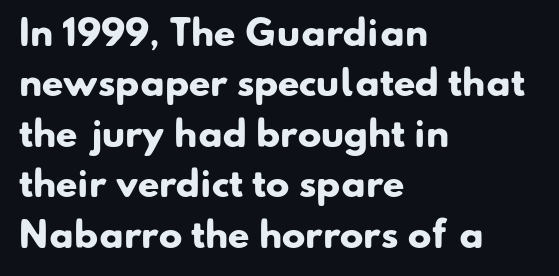
The image shows 35 px heavy sans-serif type; set left-aligned, normal line spacing (1.44x), normal letter spacing, not underlined; low stroke contrast and a small x-height.
